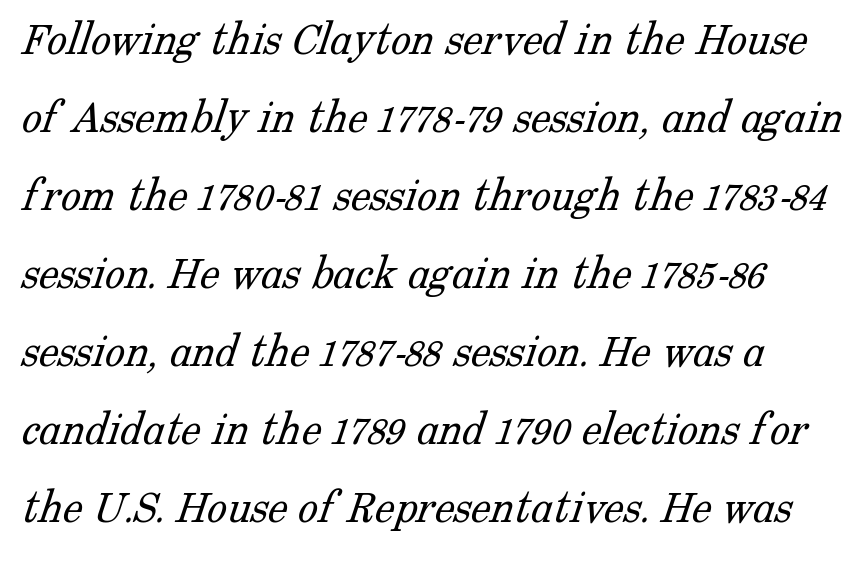
The paragraph has a hard left edge and a soft right edge. A normal amount of white space separates one row of letters from the next. Each letter keeps its own natural width here, so spacing adapts to shape. Tracking here is standard; glyphs follow each other at the usual distance.
